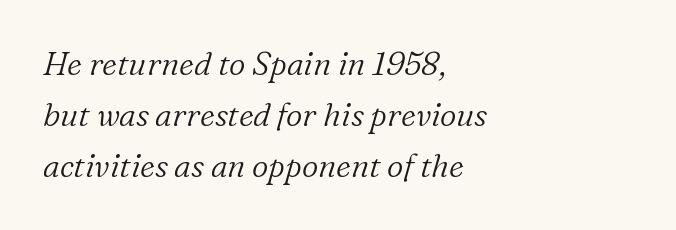
Yep, that's italic — everything's leaning. The typeface has the unassuming heft of standard copy or less. In terms of letterspacing, this is plain default setting. If you drew a ruler down the left edge, every line would touch it.
